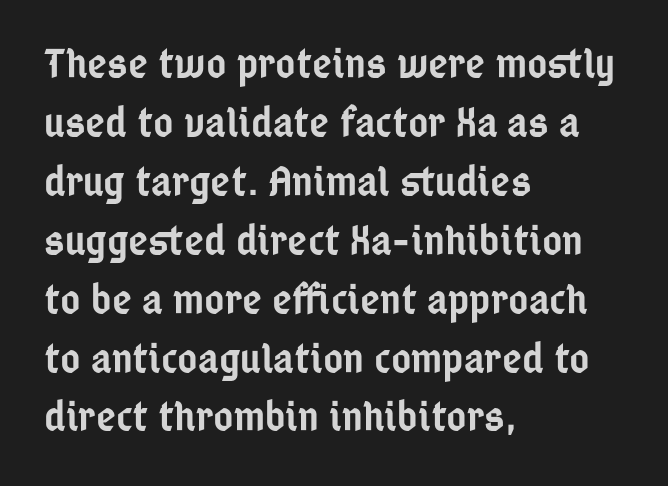
The image shows 43 px semibold, condensed sans-serif type, upright; set left-aligned, normal line spacing (1.37x), normal letter spacing, not underlined; low stroke contrast and a medium x-height.
